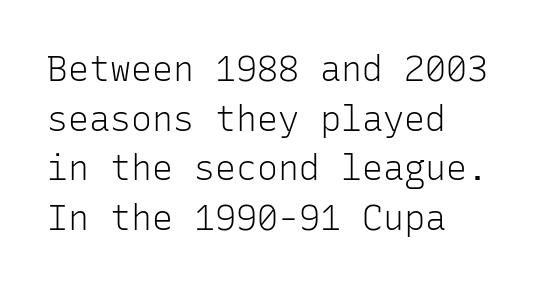
The image shows 35 px light sans-serif type, upright, monospaced; set left-aligned, normal line spacing (1.42x), normal letter spacing, not underlined; low stroke contrast and a medium x-height.
